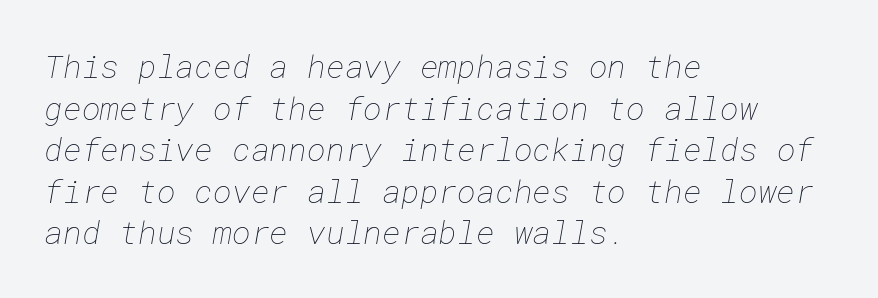
Nobody drew a line under any word here. The font sits on the lighter half of the weight spectrum, regular included. Alignment: flush left. Default kerning and tracking; the words read as compact shapes. The space between consecutive lines is moderate.
